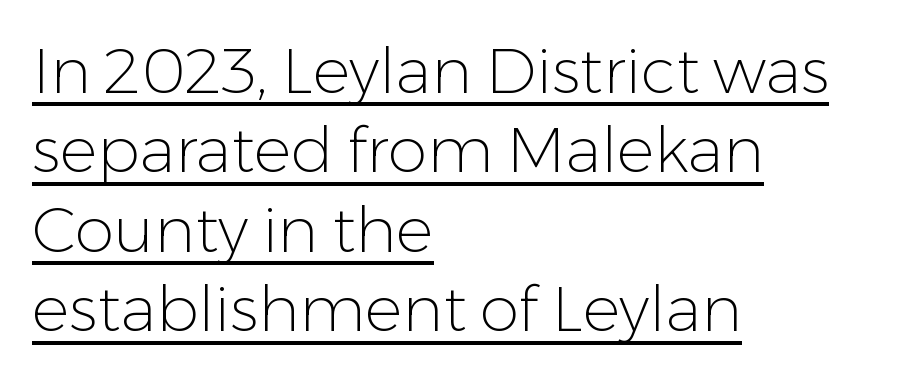
Q: Is the text bold? A: No.
Q: Is the text italic (slanted)? A: No, it is upright.
Q: Is the typeface a serif or a sans-serif typeface? A: Sans-serif.
Q: Is the text underlined? A: Yes.
Q: How is the paragraph aligned? A: Left-aligned.
Q: Is the spacing between letters normal or unusually wide? A: Normal.
Q: Is the spacing between lines tight, normal or loose? A: Normal.
Q: Width (condensed, normal, or wide)? A: Normal.
Q: Stroke contrast? A: Low.
Q: x-height? A: Medium.
Q: Monospaced? A: No.
